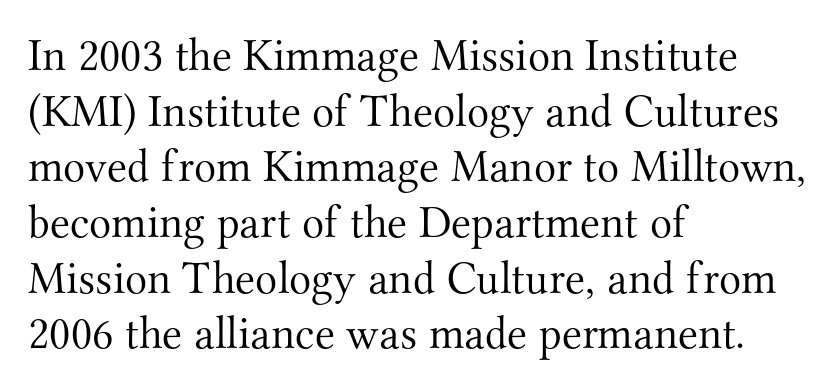
The image shows 46 px light serif type, upright; set left-aligned, line spacing 1.21x, normal letter spacing, not underlined; medium stroke contrast and a small x-height.
